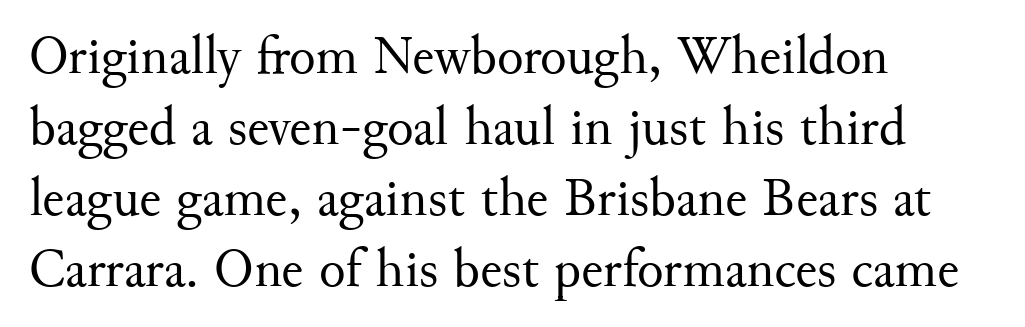
{"serif": "yes", "italic": "no", "bold": "no", "weight": "regular", "width": "normal", "stroke_contrast": "medium", "x_height": "small", "monospaced": "no", "underline": "no", "align": "left", "line_spacing": "normal", "line_spacing_ratio": 1.29, "letter_spacing": "normal", "letter_spacing_em": 0.0, "glyph_px": 55}
